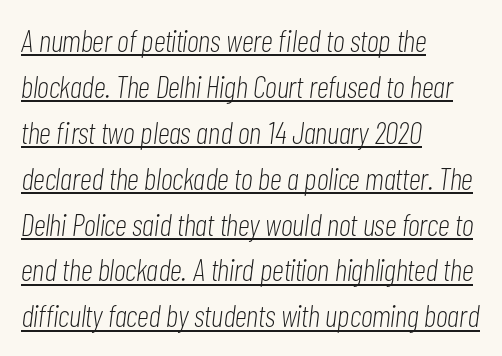
Honestly, the underline is the first thing you notice here. This block has exactly the height ordinary leading produces. A light-to-regular cut is what we see here. The rendering keeps characters at their native spacing.
